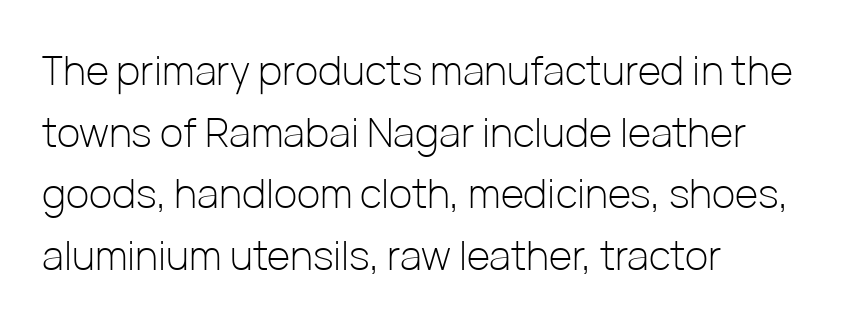
Regarding serifs, this sample does without them. The ragged edge is on the right, which tells us the setting is flush left. The letters advance in unequal steps, a hallmark of proportional type. This rendering leaves character spacing at its baseline value. One glance says typical: line gaps are just what's usual. The strokes are not fattened; the text isn't bold.
